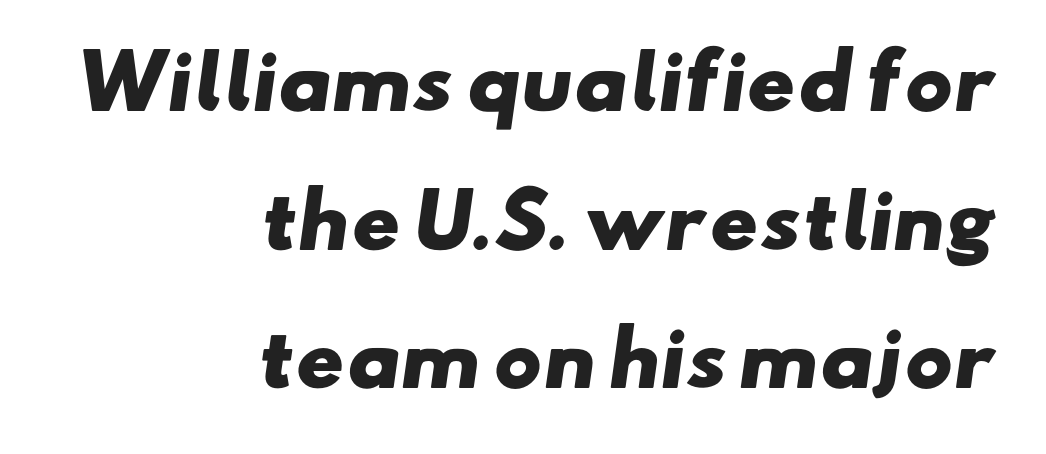
Vertical spacing — loose. This sample has the flowing, uneven cadence of proportional lettering. Every letter is thick-stroked: bold, no question. A bare baseline throughout the passage.
